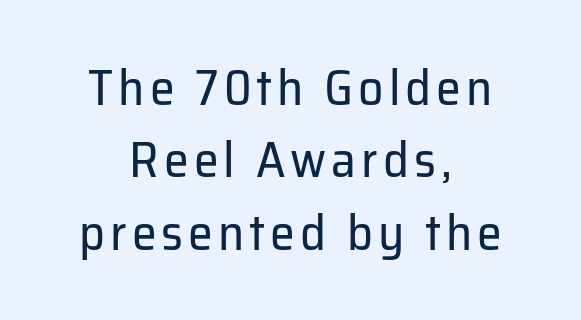
Q: Is the text bold? A: No.
Q: Is the text italic (slanted)? A: No, it is upright.
Q: Is the typeface a serif or a sans-serif typeface? A: Sans-serif.
Q: Is the text underlined? A: No.
Q: How is the paragraph aligned? A: Centered.
Q: Is the spacing between lines tight, normal or loose? A: Normal.
Q: Width (condensed, normal, or wide)? A: Normal.
Q: Stroke contrast? A: Low.
Q: x-height? A: Medium.
Q: Monospaced? A: No.
